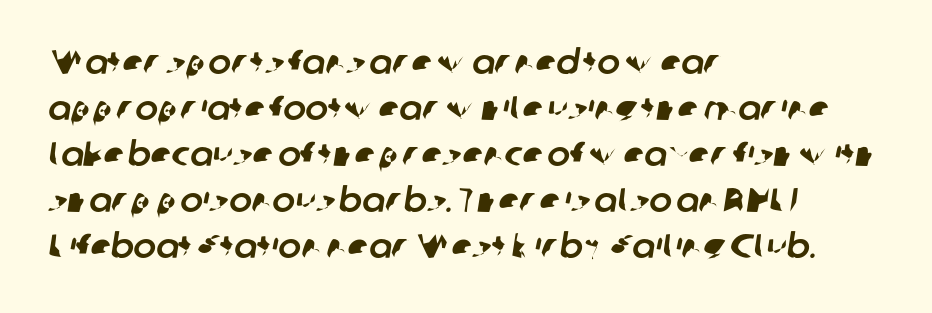
Q: Is the typeface a serif or a sans-serif typeface? A: Sans-serif.
Q: Is the text underlined? A: No.
Q: How is the paragraph aligned? A: Left-aligned.
Q: Is the spacing between letters normal or unusually wide? A: Normal.
Q: Is the spacing between lines tight, normal or loose? A: Normal.
Q: Width (condensed, normal, or wide)? A: Normal.
Q: Stroke contrast? A: Low.
Q: x-height? A: Medium.
Q: Monospaced? A: No.
